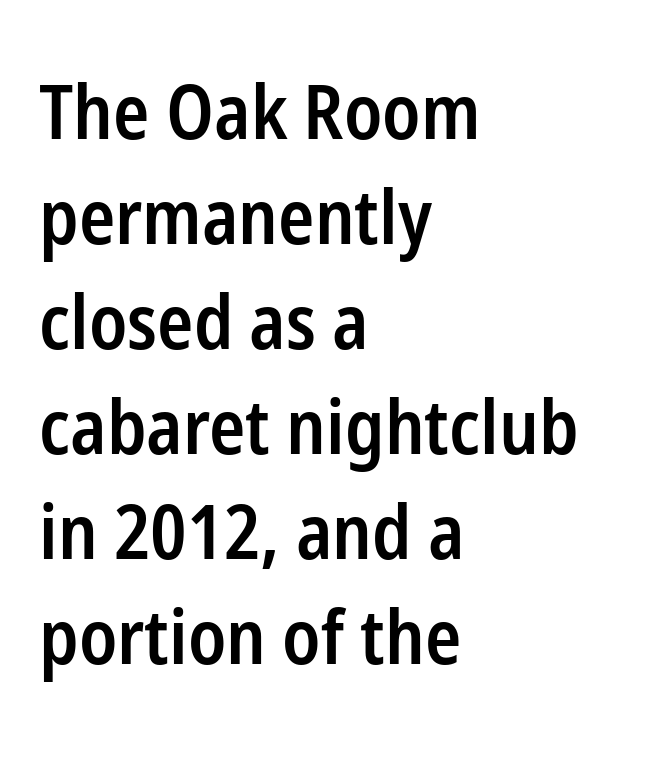
You can tell it's not italic because the verticals are truly vertical. Quick note: interline space is typical. Honestly, the letter spacing is just normal — you wouldn't notice it. The font is running at a semibold setting, under full bold. You could not count columns in this text — the font is proportionally spaced.
